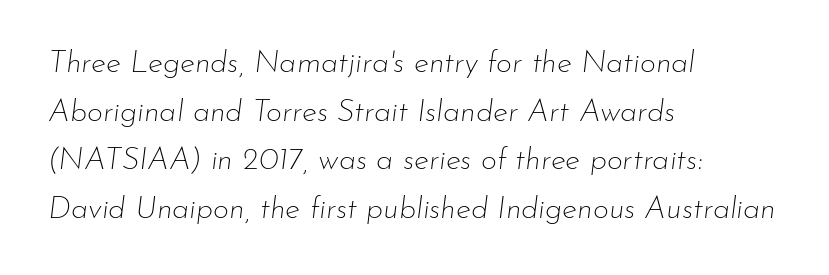
The image shows 31 px thin type, italic (leaning right); set left-aligned, normal line spacing (1.57x), normal letter spacing, not underlined; low stroke contrast and a small x-height.
